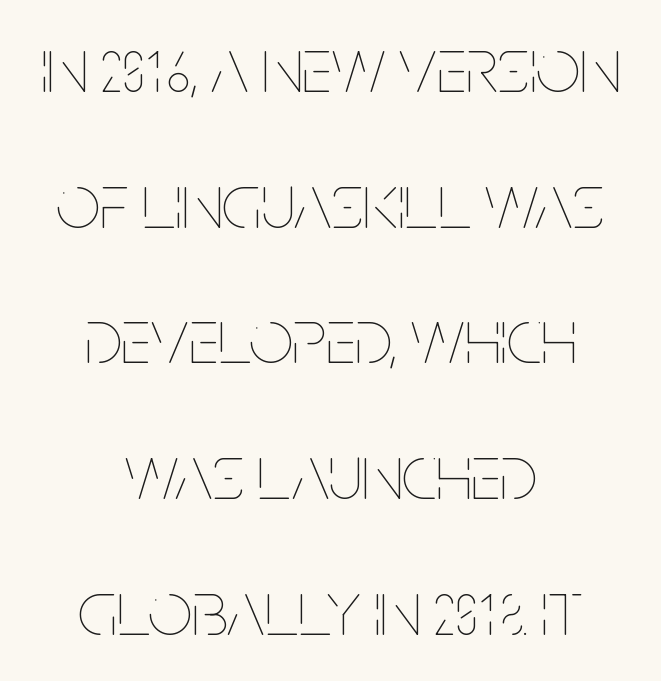
Q: Is the text bold? A: No.
Q: Is the text italic (slanted)? A: No, it is upright.
Q: Is the text underlined? A: No.
Q: How is the paragraph aligned? A: Centered.
Q: Is the spacing between letters normal or unusually wide? A: Normal.
Q: Width (condensed, normal, or wide)? A: Condensed.
Q: Stroke contrast? A: Low.
Q: x-height? A: Large.
Q: Monospaced? A: No.
